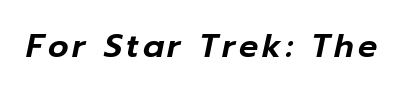
The image shows 32 px text type, italic (leaning right); set not underlined; low stroke contrast and a medium x-height.
